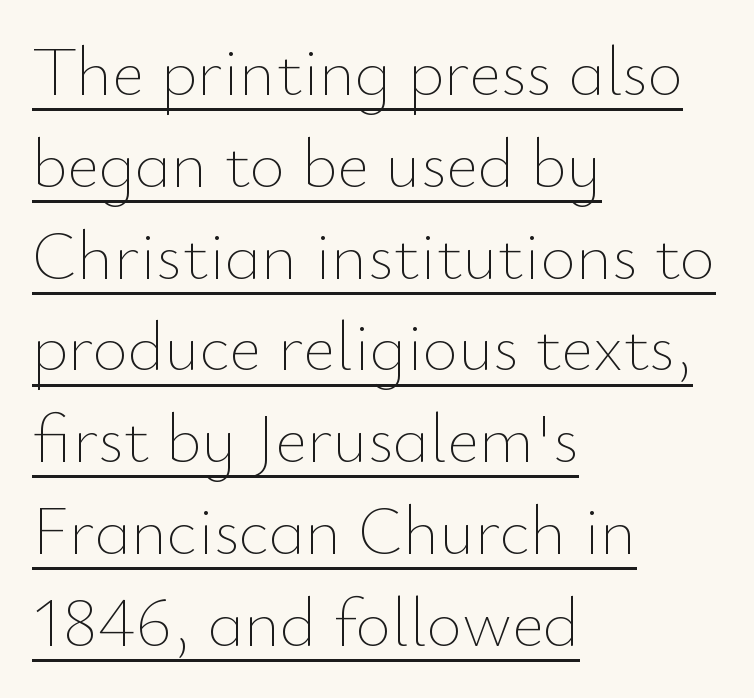
Q: Is the text bold? A: No.
Q: Is the text italic (slanted)? A: No, it is upright.
Q: Is the text underlined? A: Yes.
Q: How is the paragraph aligned? A: Left-aligned.
Q: Is the spacing between letters normal or unusually wide? A: Normal.
Q: Is the spacing between lines tight, normal or loose? A: Normal.
Q: Width (condensed, normal, or wide)? A: Normal.
Q: Stroke contrast? A: Low.
Q: x-height? A: Small.
Q: Monospaced? A: No.
